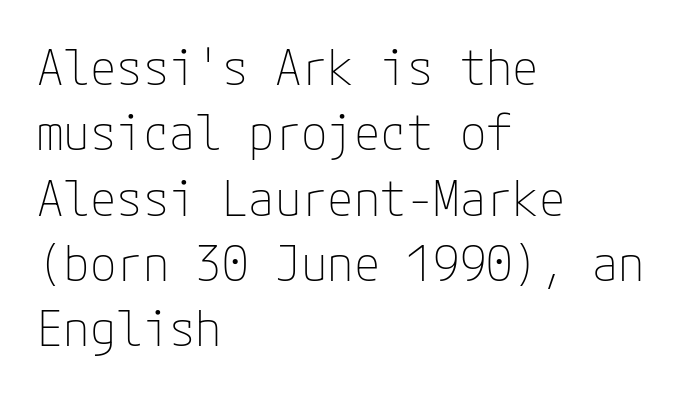
The image shows 48 px thin sans-serif type, upright; set left-aligned, normal line spacing (1.36x), normal letter spacing, not underlined; low stroke contrast and a medium x-height.
